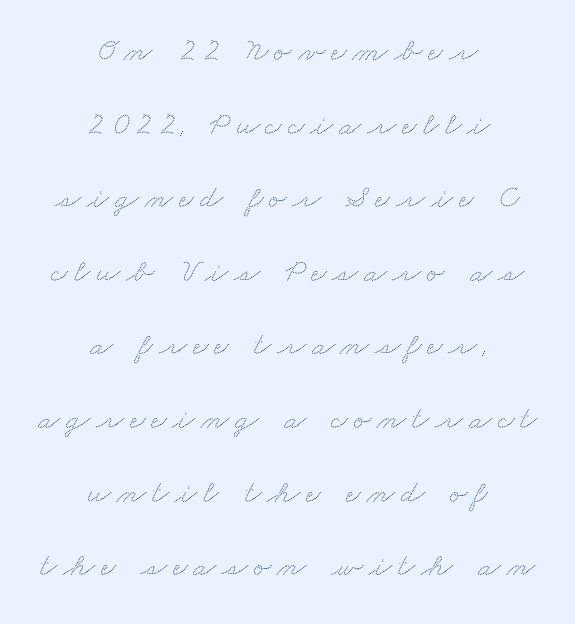
{"width": "wide", "stroke_contrast": "low", "x_height": "small", "monospaced": "no", "underline": "no", "align": "center", "line_spacing": "loose", "line_spacing_ratio": 2.23, "glyph_px": 33}
